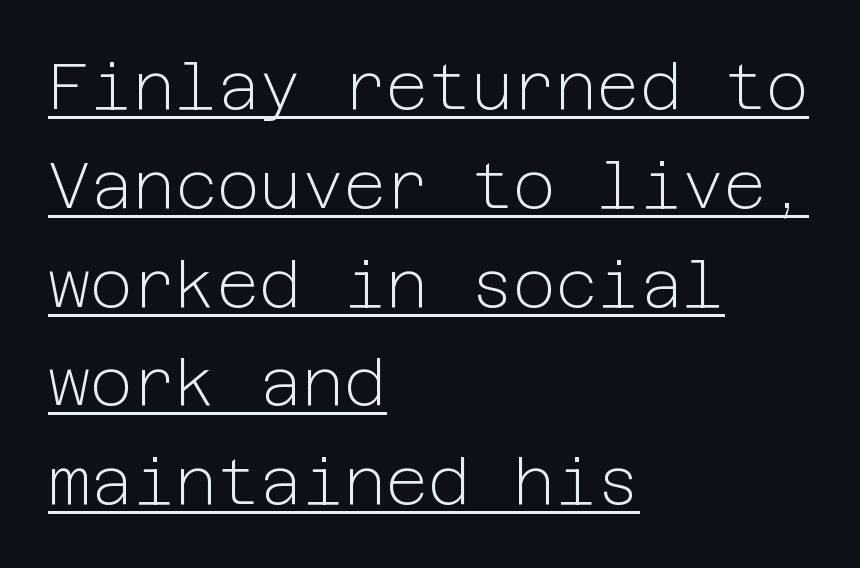
{"serif": "no", "italic": "no", "bold": "no", "weight": "light", "width": "normal", "stroke_contrast": "low", "x_height": "medium", "underline": "yes", "align": "left", "line_spacing": "normal", "line_spacing_ratio": 1.52, "letter_spacing": "normal", "letter_spacing_em": 0.0, "glyph_px": 65}
